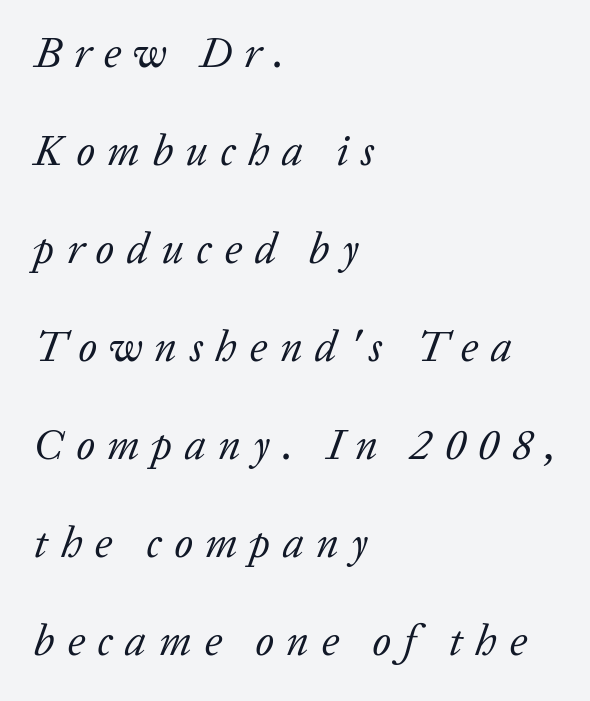
Q: Is the text bold? A: No.
Q: Is the text italic (slanted)? A: Yes, it leans right by about 20 degrees.
Q: Is the typeface a serif or a sans-serif typeface? A: Serif.
Q: Is the text underlined? A: No.
Q: How is the paragraph aligned? A: Left-aligned.
Q: Is the spacing between letters normal or unusually wide? A: Unusually wide.
Q: Is the spacing between lines tight, normal or loose? A: Loose.
Q: Width (condensed, normal, or wide)? A: Normal.
Q: Stroke contrast? A: Low.
Q: x-height? A: Medium.
Q: Monospaced? A: No.
